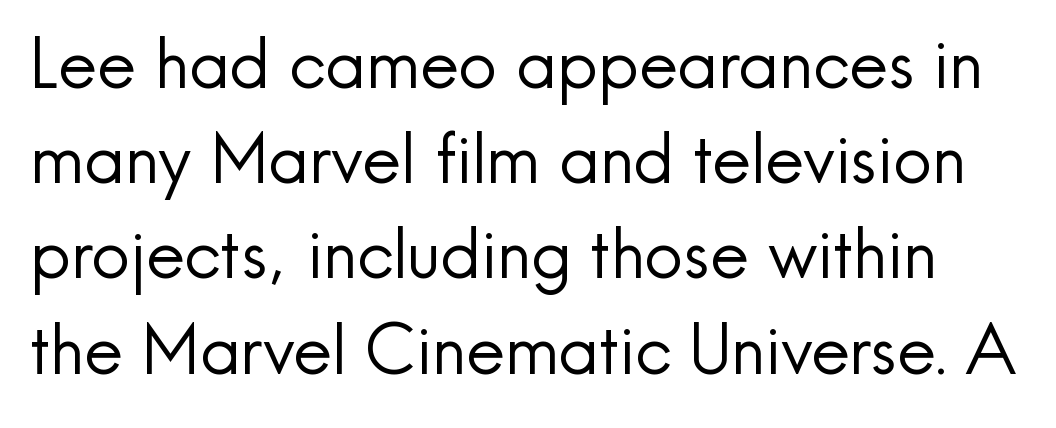
Q: Is the text bold? A: No.
Q: Is the text italic (slanted)? A: No, it is upright.
Q: Is the typeface a serif or a sans-serif typeface? A: Sans-serif.
Q: Is the text underlined? A: No.
Q: Is the spacing between letters normal or unusually wide? A: Normal.
Q: Is the spacing between lines tight, normal or loose? A: Normal.
Q: Width (condensed, normal, or wide)? A: Normal.
Q: x-height? A: Small.
Q: Monospaced? A: No.
